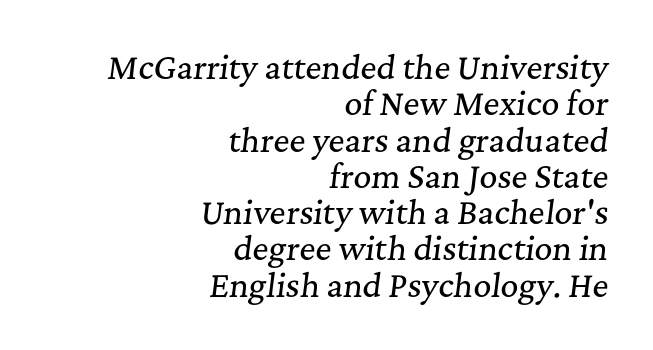
{"serif": "yes", "italic": "yes", "lean": "right", "slant_degrees": 7, "width": "normal", "stroke_contrast": "medium", "x_height": "medium", "monospaced": "no", "underline": "no", "align": "right", "line_spacing_ratio": 1.17, "letter_spacing": "normal", "letter_spacing_em": 0.0, "glyph_px": 31}
